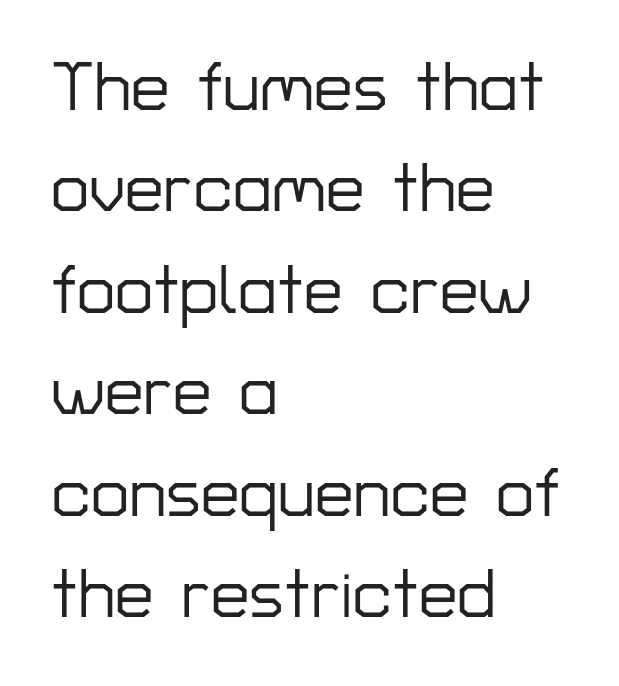
{"serif": "no", "italic": "no", "width": "normal", "stroke_contrast": "low", "x_height": "medium", "monospaced": "no", "underline": "no", "align": "left", "line_spacing": "normal", "line_spacing_ratio": 1.47, "letter_spacing": "normal", "letter_spacing_em": 0.0, "glyph_px": 69}
